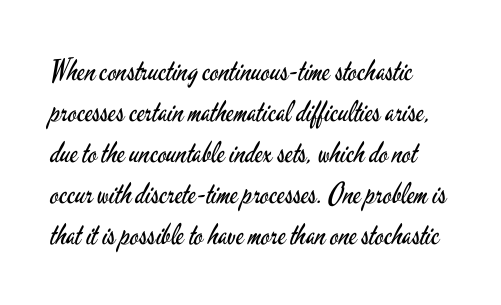
Q: Is the text bold? A: No.
Q: Is the text italic (slanted)? A: Yes.
Q: Is the typeface a serif or a sans-serif typeface? A: Sans-serif.
Q: Is the text underlined? A: No.
Q: Is the spacing between letters normal or unusually wide? A: Normal.
Q: Is the spacing between lines tight, normal or loose? A: Normal.
Q: Width (condensed, normal, or wide)? A: Condensed.
Q: Stroke contrast? A: Low.
Q: x-height? A: Small.
Q: Monospaced? A: No.
